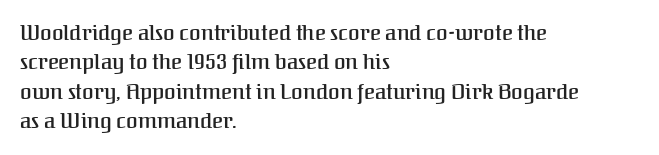
The space between consecutive lines is moderate. Its strokes are somewhat broadened, the hallmark of semibold type. Tracking value appears to be zero — textbook default spacing. These lines are set flush left with a ragged right edge. Underlining? Definitely not there. If you drew a line through each stem, it would be perfectly vertical.
